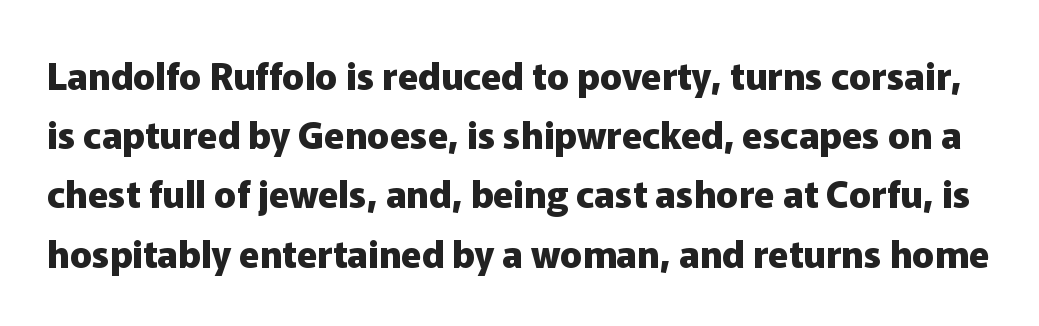
Q: Is the text bold? A: Yes.
Q: Is the text italic (slanted)? A: No, it is upright.
Q: Is the typeface a serif or a sans-serif typeface? A: Sans-serif.
Q: Is the text underlined? A: No.
Q: Is the spacing between letters normal or unusually wide? A: Normal.
Q: Is the spacing between lines tight, normal or loose? A: Normal.
Q: Width (condensed, normal, or wide)? A: Normal.
Q: Stroke contrast? A: Low.
Q: x-height? A: Medium.
Q: Monospaced? A: No.
